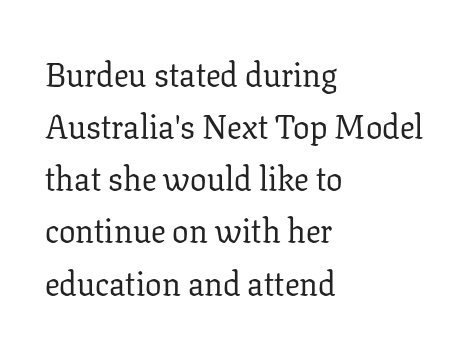
The designer left line spacing at the default. Typeset ragged right — the left edge is the straight one. The letters carry serifs — small finishing strokes at the ends of their stems. Spacing verdict: proportional, widths tailored to each character. This is not heavy type; no bold has been used. In terms of posture, this sample is upright.
